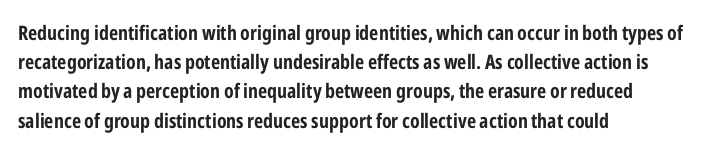
The glyphs are unaccompanied by any horizontal stroke below them. Line spacing here is normal. It's the straight-up-and-down kind of type. A dark, heavy texture on the line: the type is bold. The text block is weighted toward the left margin, trailing off unevenly rightward. Characters follow at the spacing the type designer built in.
